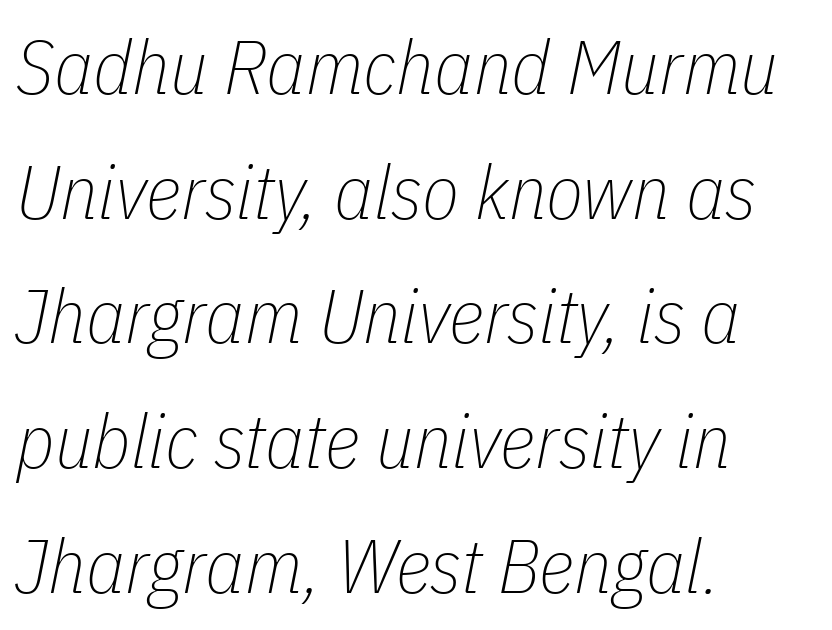
The image shows 76 px thin, condensed type, italic (leaning right); set left-aligned, normal line spacing (1.64x), normal letter spacing, not underlined; low stroke contrast and a medium x-height.
